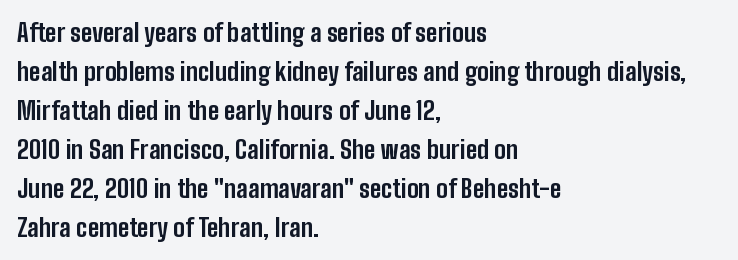
The image shows 25 px bold type, upright; set left-aligned, normal line spacing (1.56x), normal letter spacing, not underlined.
